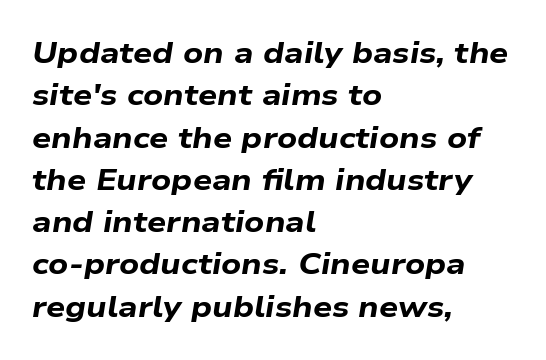
{"italic": "yes", "lean": "right", "slant_degrees": 9, "bold": "yes", "weight": "bold", "width": "wide", "stroke_contrast": "low", "x_height": "medium", "monospaced": "no", "underline": "no", "align": "left", "line_spacing": "normal", "line_spacing_ratio": 1.41, "letter_spacing": "normal", "letter_spacing_em": 0.0, "glyph_px": 30}
